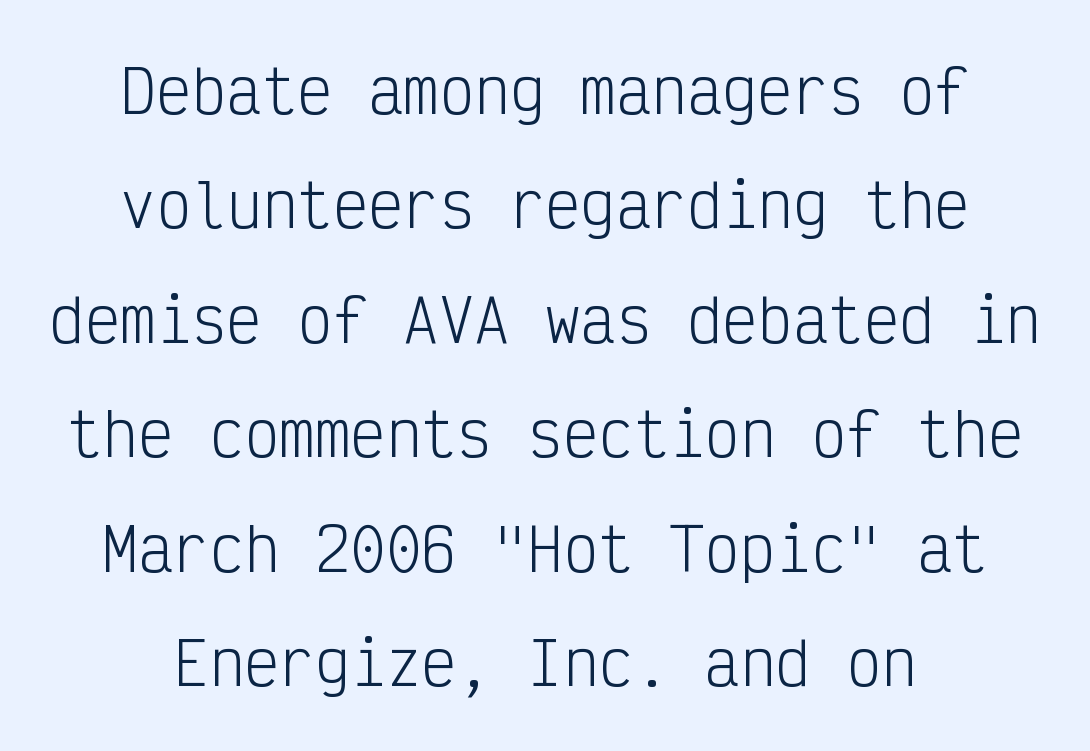
Q: Is the text bold? A: No.
Q: Is the text italic (slanted)? A: No, it is upright.
Q: Is the typeface a serif or a sans-serif typeface? A: Sans-serif.
Q: Is the text underlined? A: No.
Q: How is the paragraph aligned? A: Centered.
Q: Is the spacing between letters normal or unusually wide? A: Normal.
Q: Is the spacing between lines tight, normal or loose? A: Loose.
Q: Width (condensed, normal, or wide)? A: Condensed.
Q: Stroke contrast? A: Low.
Q: x-height? A: Medium.
Q: Monospaced? A: Yes.
